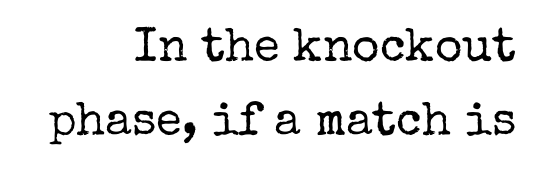
{"serif": "yes", "italic": "no", "bold": "no", "weight": "regular", "width": "normal", "stroke_contrast": "low", "x_height": "medium", "monospaced": "no", "underline": "no", "align": "right", "line_spacing": "normal", "line_spacing_ratio": 1.57, "letter_spacing": "normal", "letter_spacing_em": 0.0, "glyph_px": 47}
